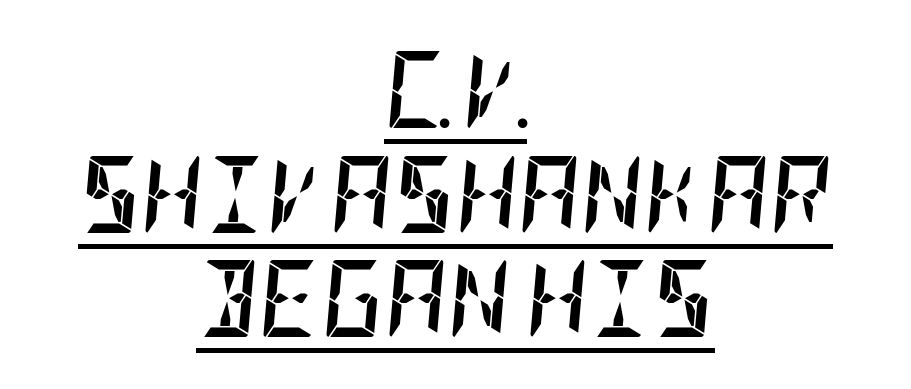
{"italic": "yes", "lean": "right", "slant_degrees": 5, "bold": "yes", "weight": "semibold", "width": "condensed", "stroke_contrast": "low", "x_height": "large", "underline": "yes", "align": "center", "line_spacing": "normal", "line_spacing_ratio": 1.36, "letter_spacing": "normal", "letter_spacing_em": 0.0, "glyph_px": 77}
